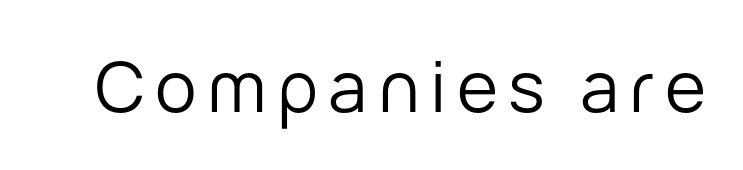
Q: Is the text bold? A: No.
Q: Is the text italic (slanted)? A: No, it is upright.
Q: Is the typeface a serif or a sans-serif typeface? A: Sans-serif.
Q: Is the text underlined? A: No.
Q: Width (condensed, normal, or wide)? A: Normal.
Q: Stroke contrast? A: Low.
Q: x-height? A: Medium.
Q: Monospaced? A: No.
